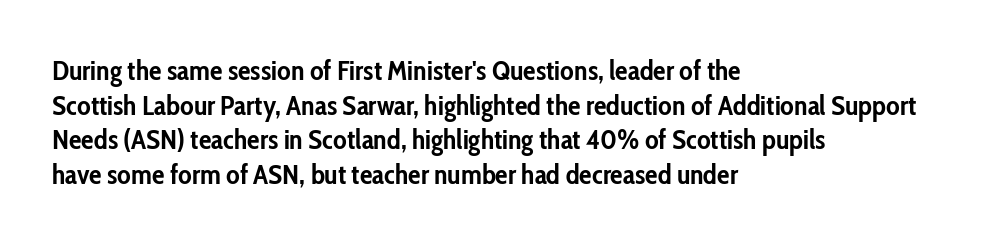
Q: Is the text bold? A: Yes.
Q: Is the text italic (slanted)? A: No, it is upright.
Q: Is the typeface a serif or a sans-serif typeface? A: Sans-serif.
Q: Is the text underlined? A: No.
Q: How is the paragraph aligned? A: Left-aligned.
Q: Is the spacing between letters normal or unusually wide? A: Normal.
Q: Width (condensed, normal, or wide)? A: Condensed.
Q: Stroke contrast? A: Low.
Q: x-height? A: Medium.
Q: Monospaced? A: No.
